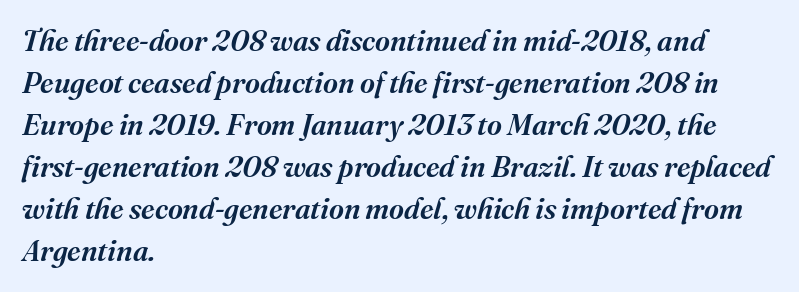
Q: Is the text italic (slanted)? A: Yes, it leans right by about 16 degrees.
Q: Is the typeface a serif or a sans-serif typeface? A: Serif.
Q: Is the text underlined? A: No.
Q: How is the paragraph aligned? A: Left-aligned.
Q: Is the spacing between letters normal or unusually wide? A: Normal.
Q: Is the spacing between lines tight, normal or loose? A: Normal.
Q: Width (condensed, normal, or wide)? A: Normal.
Q: Stroke contrast? A: Medium.
Q: x-height? A: Medium.
Q: Monospaced? A: No.
